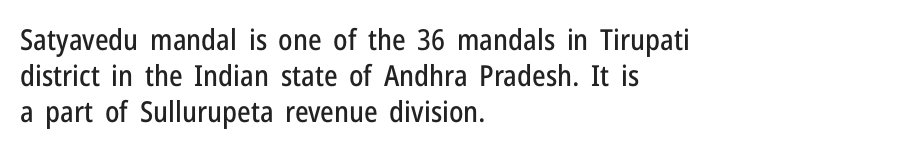
{"serif": "no", "italic": "no", "width": "condensed", "stroke_contrast": "low", "x_height": "medium", "monospaced": "no", "underline": "no", "align": "left", "line_spacing_ratio": 1.24, "letter_spacing": "normal", "letter_spacing_em": 0.0, "glyph_px": 29}
